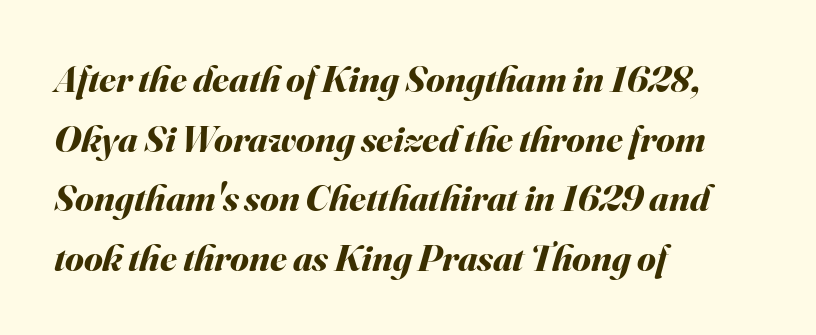
Q: Is the text bold? A: Yes.
Q: Is the text italic (slanted)? A: Yes, it leans right by about 16 degrees.
Q: Is the text underlined? A: No.
Q: How is the paragraph aligned? A: Left-aligned.
Q: Is the spacing between letters normal or unusually wide? A: Normal.
Q: Is the spacing between lines tight, normal or loose? A: Normal.
Q: Width (condensed, normal, or wide)? A: Normal.
Q: Stroke contrast? A: Medium.
Q: x-height? A: Small.
Q: Monospaced? A: No.
